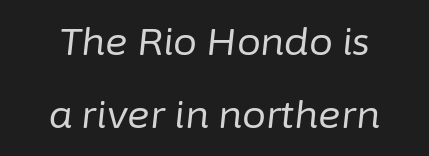
The image shows 38 px regular-weight type, italic (leaning right); set centered, loose line spacing (1.92x), normal letter spacing, not underlined; low stroke contrast and a medium x-height.
